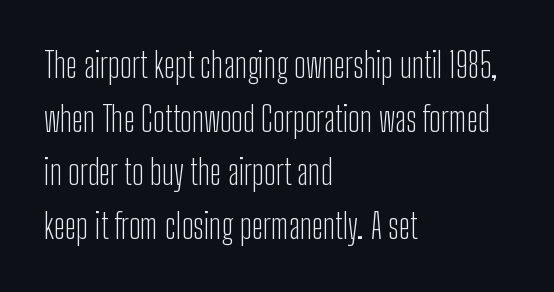
Q: Is the text bold? A: No.
Q: Is the text italic (slanted)? A: No, it is upright.
Q: Is the typeface a serif or a sans-serif typeface? A: Sans-serif.
Q: Is the text underlined? A: No.
Q: How is the paragraph aligned? A: Left-aligned.
Q: Is the spacing between letters normal or unusually wide? A: Normal.
Q: Is the spacing between lines tight, normal or loose? A: Normal.
Q: Width (condensed, normal, or wide)? A: Condensed.
Q: Stroke contrast? A: Low.
Q: x-height? A: Medium.
Q: Monospaced? A: No.
